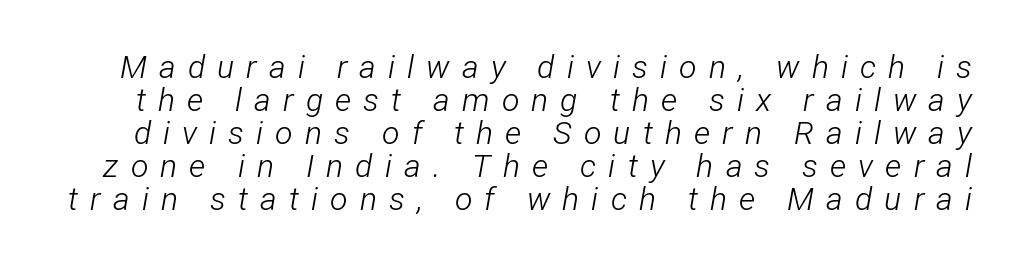
{"italic": "yes", "lean": "right", "slant_degrees": 12, "bold": "no", "weight": "light", "width": "condensed", "stroke_contrast": "low", "x_height": "medium", "monospaced": "no", "underline": "no", "line_spacing": "tight", "line_spacing_ratio": 1.03, "letter_spacing": "wide", "letter_spacing_em": 0.38, "glyph_px": 32}
